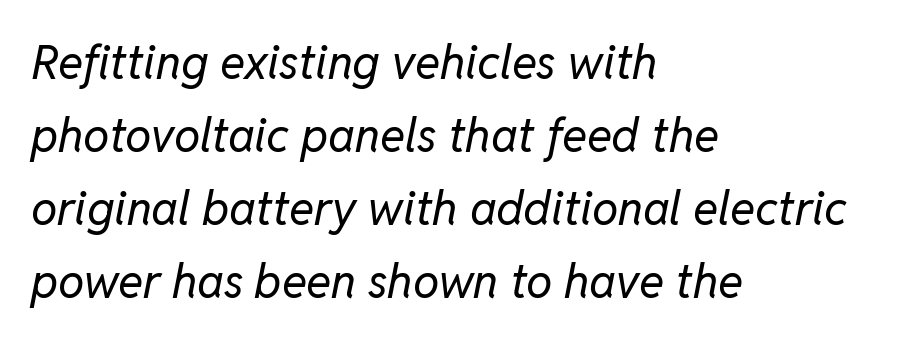
The image shows 47 px regular-weight type, italic (leaning right); set left-aligned, normal line spacing (1.55x), normal letter spacing, not underlined; low stroke contrast and a medium x-height.
